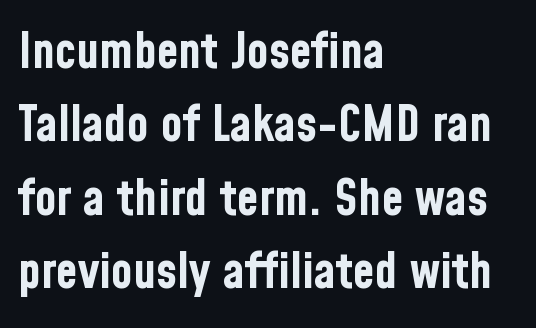
The image shows 50 px bold, condensed sans-serif type, upright; set left-aligned, normal line spacing (1.47x), normal letter spacing, not underlined; low stroke contrast and a medium x-height.
